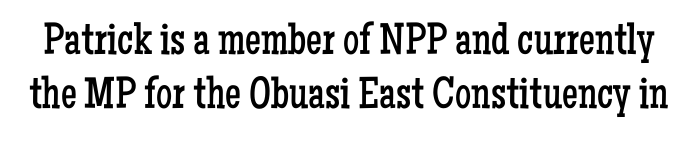
The image shows 45 px regular-weight, condensed serif type, upright; set line spacing 1.2x, normal letter spacing, not underlined; low stroke contrast and a medium x-height.
